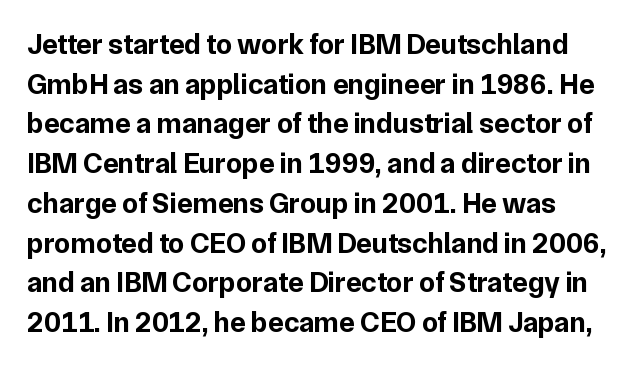
{"serif": "no", "italic": "no", "bold": "yes", "weight": "bold", "width": "normal", "stroke_contrast": "low", "x_height": "medium", "monospaced": "no", "underline": "no", "line_spacing": "normal", "line_spacing_ratio": 1.37, "letter_spacing": "normal", "letter_spacing_em": 0.0, "glyph_px": 29}
